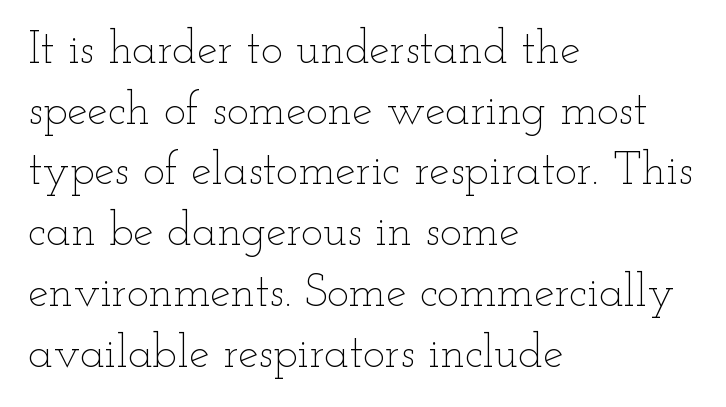
Q: Is the text bold? A: No.
Q: Is the text italic (slanted)? A: No, it is upright.
Q: Is the text underlined? A: No.
Q: How is the paragraph aligned? A: Left-aligned.
Q: Is the spacing between letters normal or unusually wide? A: Normal.
Q: Is the spacing between lines tight, normal or loose? A: Normal.
Q: Width (condensed, normal, or wide)? A: Wide.
Q: Stroke contrast? A: Low.
Q: x-height? A: Small.
Q: Monospaced? A: No.
